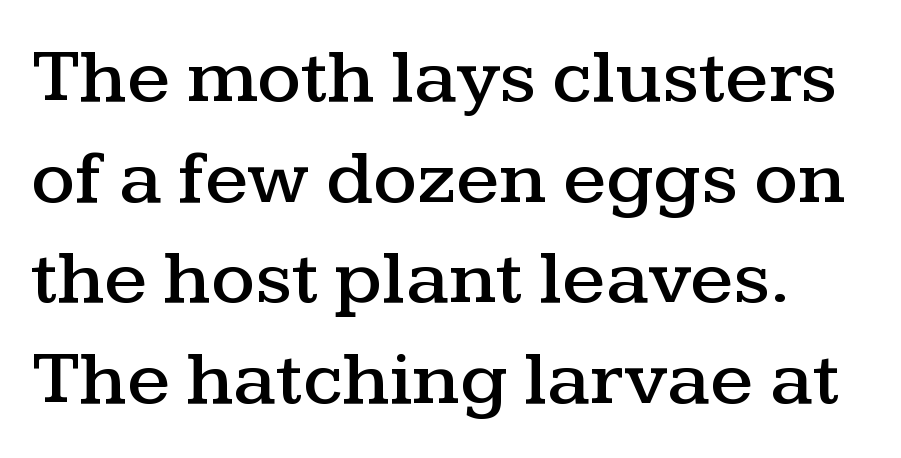
Q: Is the text italic (slanted)? A: No, it is upright.
Q: Is the typeface a serif or a sans-serif typeface? A: Serif.
Q: Is the text underlined? A: No.
Q: Is the spacing between letters normal or unusually wide? A: Normal.
Q: Is the spacing between lines tight, normal or loose? A: Normal.
Q: Width (condensed, normal, or wide)? A: Wide.
Q: Stroke contrast? A: Medium.
Q: x-height? A: Medium.
Q: Monospaced? A: No.
